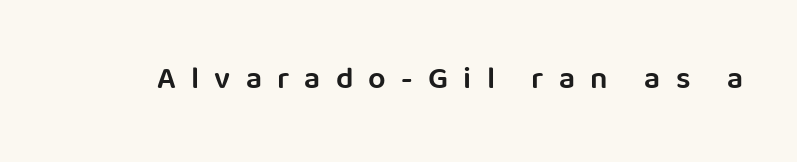
{"serif": "no", "italic": "no", "bold": "semi", "weight": "semibold", "width": "normal", "stroke_contrast": "low", "x_height": "large", "monospaced": "no", "underline": "no", "letter_spacing": "wide", "letter_spacing_em": 0.49, "glyph_px": 31}
